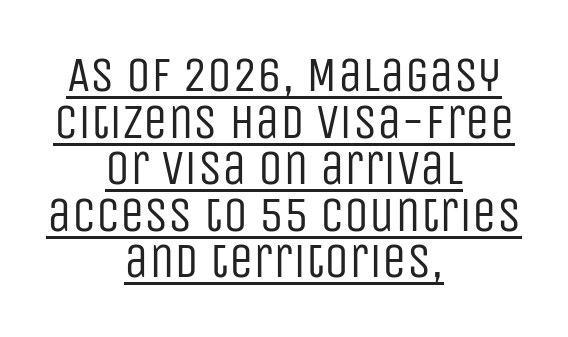
This sample has the flowing, uneven cadence of proportional lettering. Which margin do the lines hug? Neither — every line sits in the middle. This sample uses an upright cut, with every glyph sitting square on the baseline. The face used here is rendered with its standard letterfit. The strokes are not fattened; the text isn't bold. This is underlined copy, the kind a proofreader might mark for attention.
